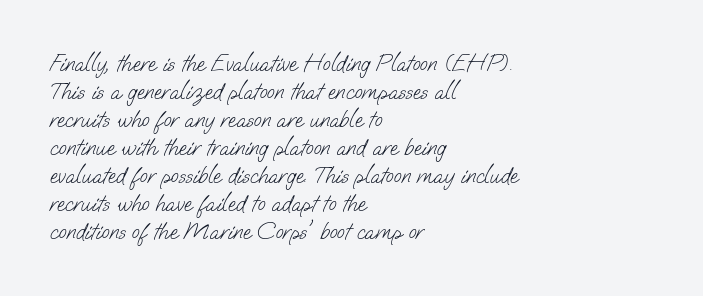
Q: Is the text bold? A: No.
Q: Is the text underlined? A: No.
Q: How is the paragraph aligned? A: Left-aligned.
Q: Is the spacing between letters normal or unusually wide? A: Normal.
